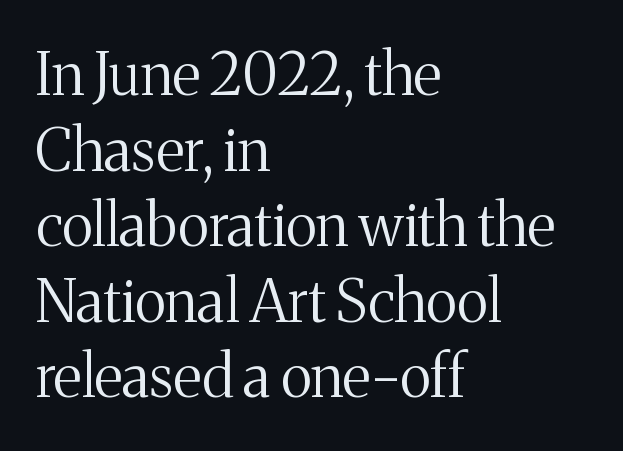
Counters stay open thanks to moderate or lighter strokes. Quick note: not italic, upright. Words float on clear page, feet unadorned. Here the glyphs are tracked normally, forming tight word shapes. The passage shown stacks its lines at a standard gap.
